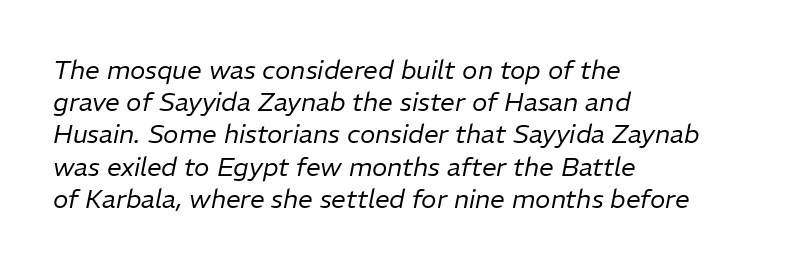
Think standard paragraph weight, or any step lighter than that. Short and long lines alike share a common starting point at left. You could call the tracking neutral — neither tight nor loose. Quick note: underline off.
